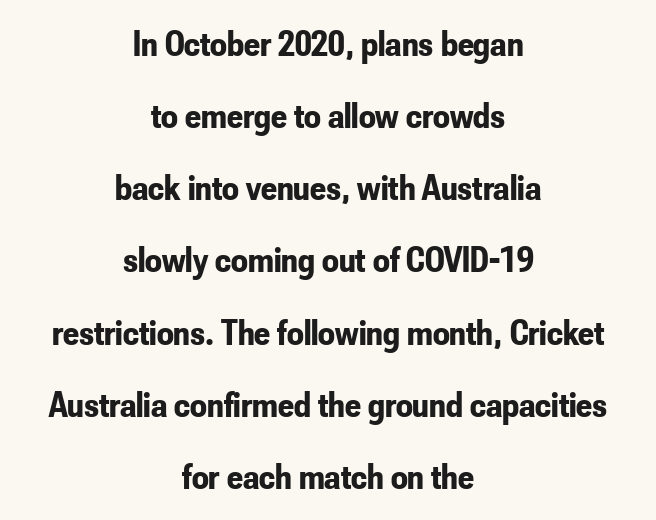
The image shows 37 px bold, condensed sans-serif type, upright; set centered, loose line spacing (1.95x), normal letter spacing, not underlined; low stroke contrast and a small x-height.
